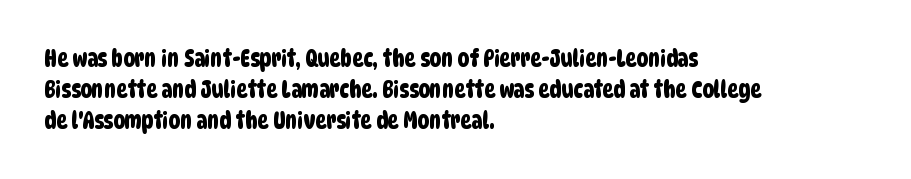
The image shows 23 px text type; set left-aligned, normal line spacing (1.34x), normal letter spacing, not underlined.
